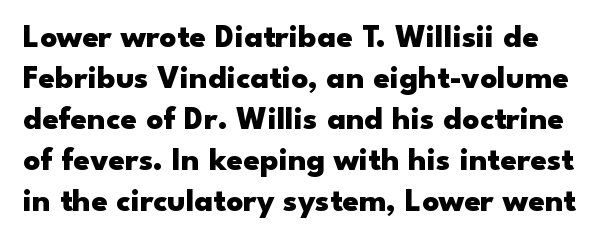
{"serif": "no", "italic": "no", "bold": "yes", "weight": "heavy", "width": "wide", "stroke_contrast": "low", "x_height": "small", "monospaced": "no", "underline": "no", "line_spacing_ratio": 1.24, "letter_spacing": "normal", "letter_spacing_em": 0.0, "glyph_px": 33}
